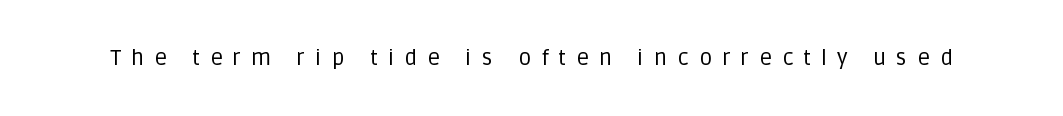
The image shows 22 px text type, upright; set unusually wide letter spacing (+0.46 em), not underlined.
